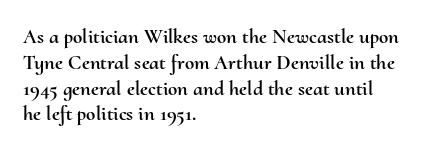
Q: Is the text italic (slanted)? A: No, it is upright.
Q: Is the text underlined? A: No.
Q: How is the paragraph aligned? A: Left-aligned.
Q: Is the spacing between letters normal or unusually wide? A: Normal.
